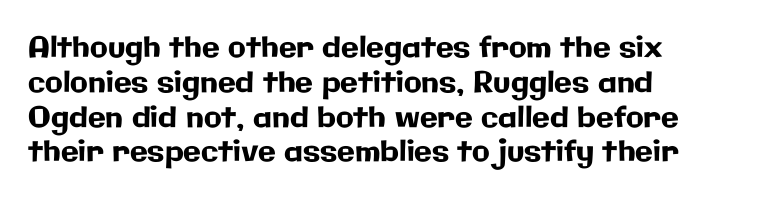
The rendering uses natural spacing where letterforms have individual widths. Alignment: flush left. Does the lettering tilt? It doesn't — this is upright. The face used here is rendered with its standard letterfit.
